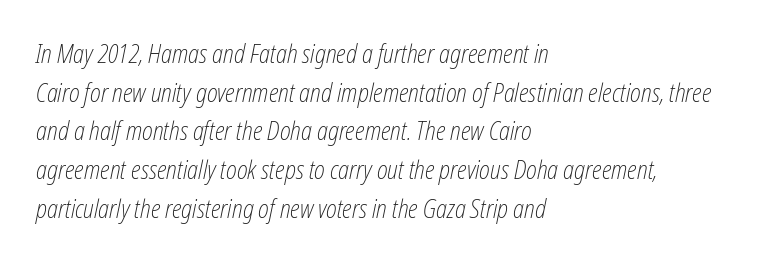
Look at the tracking — it's just the regular setting, nothing added. Yep, that's italic — everything's leaning. In CSS terms this would be text-align: left. The area under the type is left untouched. Is the type heavy? It reads as light-to-regular instead. Regular leading.
